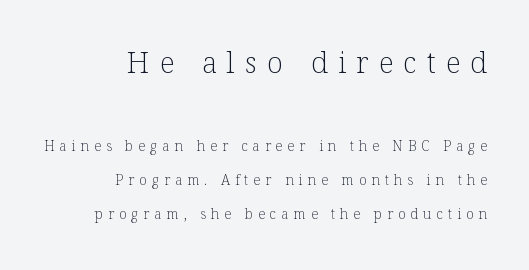
Q: Is the text bold? A: No.
Q: Is the text italic (slanted)? A: No, it is upright.
Q: Is the typeface a serif or a sans-serif typeface? A: Serif.
Q: Is the text underlined? A: No.
Q: How is the paragraph aligned? A: Right-aligned.
Q: Is the spacing between letters normal or unusually wide? A: Unusually wide.
Q: Is the spacing between lines tight, normal or loose? A: Loose.
Q: Which block of text is set in a larger size, the first (top) or the second (bottom)? A: The first (top) one.
Q: Width (condensed, normal, or wide)? A: Normal.
Q: Stroke contrast? A: Low.
Q: x-height? A: Medium.
Q: Monospaced? A: No.
